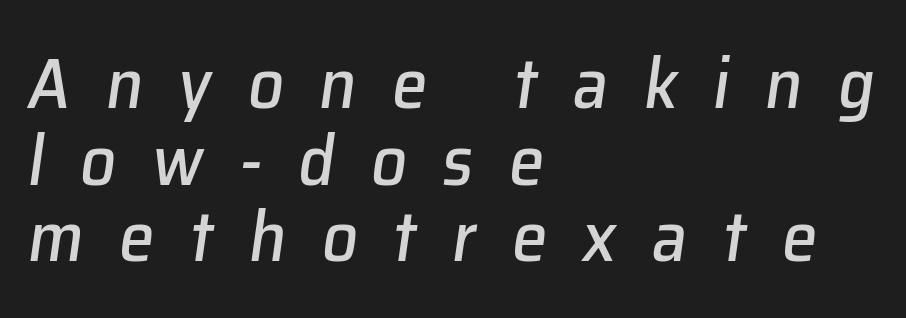
{"italic": "yes", "lean": "right", "slant_degrees": 8, "width": "normal", "stroke_contrast": "low", "x_height": "medium", "monospaced": "no", "underline": "no", "align": "left", "line_spacing": "tight", "line_spacing_ratio": 1.08, "letter_spacing": "wide", "letter_spacing_em": 0.5, "glyph_px": 71}
